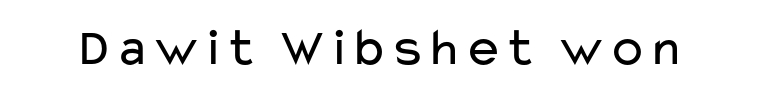
Q: Is the text bold? A: No.
Q: Is the text italic (slanted)? A: No, it is upright.
Q: Is the typeface a serif or a sans-serif typeface? A: Sans-serif.
Q: Is the text underlined? A: No.
Q: Is the spacing between letters normal or unusually wide? A: Normal.
Q: Width (condensed, normal, or wide)? A: Wide.
Q: Stroke contrast? A: Low.
Q: x-height? A: Medium.
Q: Monospaced? A: No.
